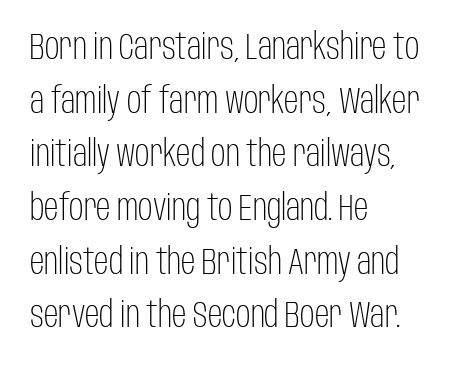
{"serif": "no", "italic": "no", "bold": "no", "weight": "light", "width": "condensed", "stroke_contrast": "low", "x_height": "large", "monospaced": "no", "underline": "no", "align": "left", "line_spacing": "normal", "line_spacing_ratio": 1.49, "letter_spacing": "normal", "letter_spacing_em": 0.0, "glyph_px": 36}
